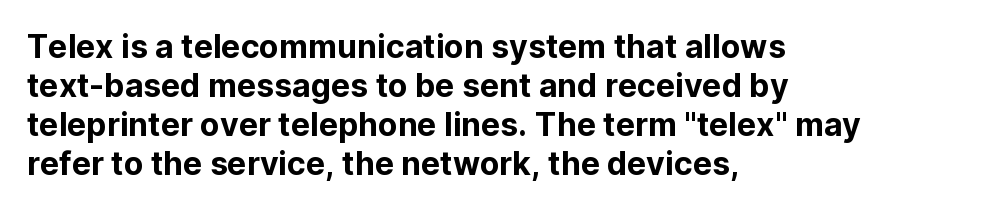
Q: Is the text italic (slanted)? A: No, it is upright.
Q: Is the typeface a serif or a sans-serif typeface? A: Sans-serif.
Q: Is the text underlined? A: No.
Q: How is the paragraph aligned? A: Left-aligned.
Q: Is the spacing between letters normal or unusually wide? A: Normal.
Q: Width (condensed, normal, or wide)? A: Normal.
Q: Stroke contrast? A: Low.
Q: x-height? A: Medium.
Q: Monospaced? A: No.
